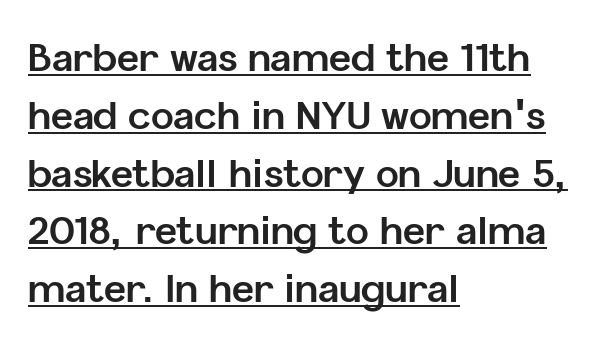
The image shows 38 px bold sans-serif type, upright; set left-aligned, normal line spacing (1.52x), normal letter spacing, underlined; low stroke contrast and a medium x-height.
